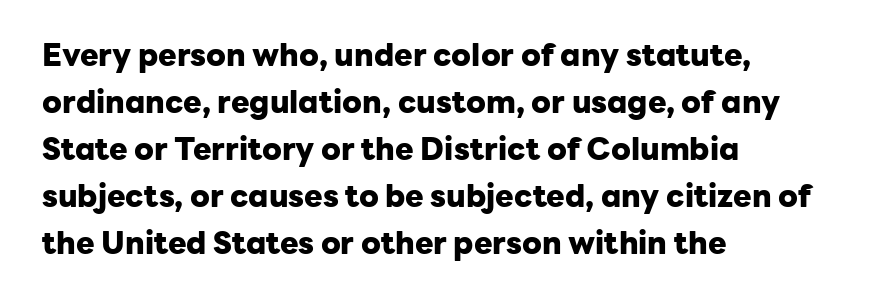
Varying glyph widths throughout — classic text-font behaviour. The typesetting leans heavy: a genuine bold. Regarding serifs, this sample does without them. Style check: upright.
